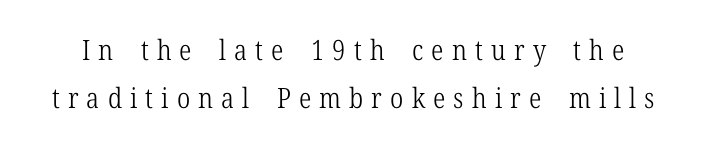
The image shows 28 px light, condensed serif type, upright; set line spacing 1.72x, unusually wide letter spacing (+0.29 em), not underlined; low stroke contrast and a medium x-height.
